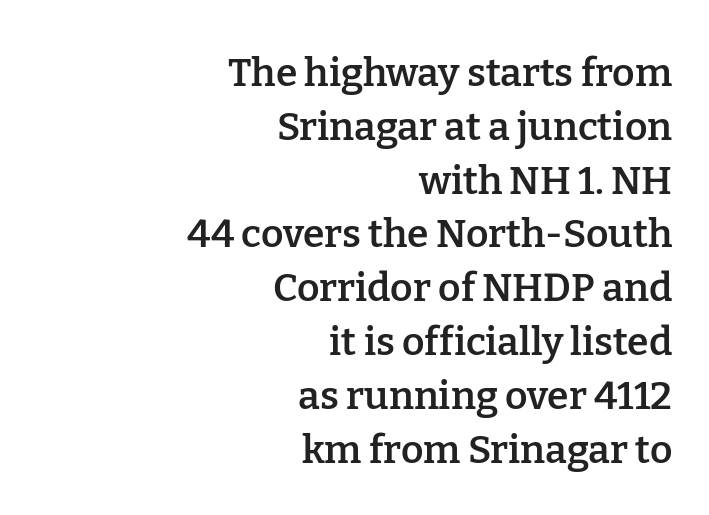
The image shows 39 px semibold serif type, upright; set right-aligned, normal line spacing (1.38x), normal letter spacing, not underlined; low stroke contrast and a medium x-height.
